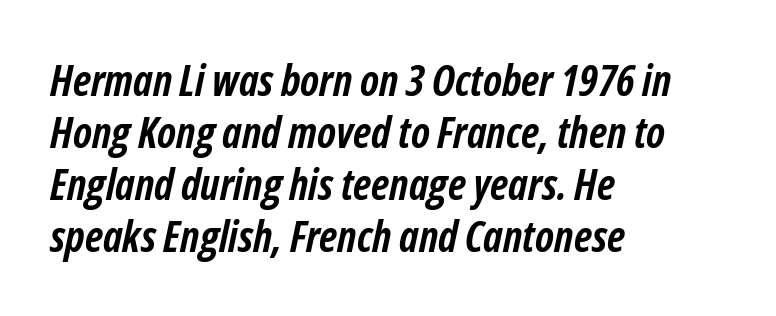
{"italic": "yes", "lean": "right", "slant_degrees": 12, "bold": "yes", "weight": "semibold", "width": "condensed", "stroke_contrast": "low", "x_height": "medium", "monospaced": "no", "underline": "no", "align": "left", "line_spacing_ratio": 1.21, "letter_spacing": "normal", "letter_spacing_em": 0.0, "glyph_px": 43}
